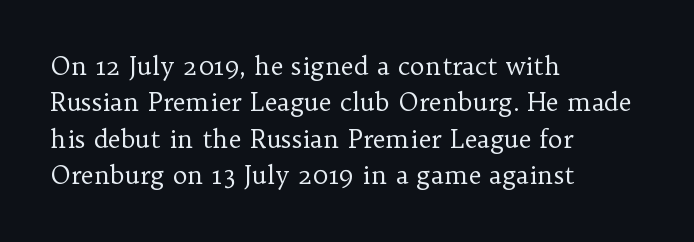
{"italic": "no", "bold": "no", "underline": "no", "align": "left", "line_spacing": "normal", "line_spacing_ratio": 1.46, "letter_spacing": "normal", "letter_spacing_em": 0.0, "glyph_px": 25}
